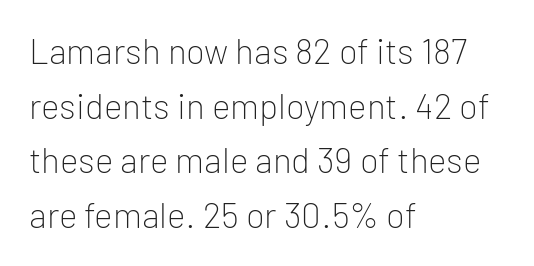
The image shows 35 px light sans-serif type, upright; set left-aligned, normal line spacing (1.56x), normal letter spacing, not underlined; low stroke contrast and a medium x-height.
